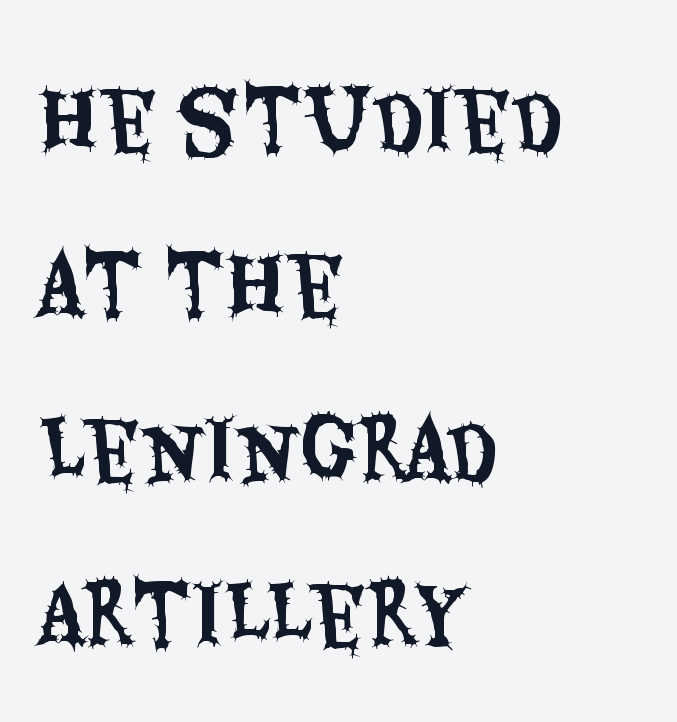
Q: Is the text italic (slanted)? A: No, it is upright.
Q: Is the typeface a serif or a sans-serif typeface? A: Sans-serif.
Q: Is the text underlined? A: No.
Q: How is the paragraph aligned? A: Left-aligned.
Q: Is the spacing between letters normal or unusually wide? A: Normal.
Q: Is the spacing between lines tight, normal or loose? A: Loose.
Q: Width (condensed, normal, or wide)? A: Condensed.
Q: Stroke contrast? A: Medium.
Q: x-height? A: Large.
Q: Monospaced? A: No.
